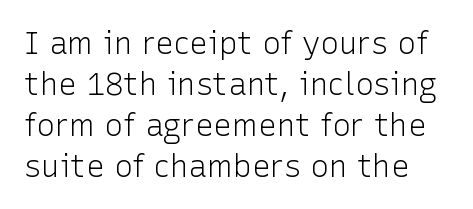
Summary of vertical rhythm: regular, with standard interline spacing. This rendering features lettering with no underline. The characters are drawn with everyday or finer stroke widths. Nope, no serifs anywhere on these letters.
